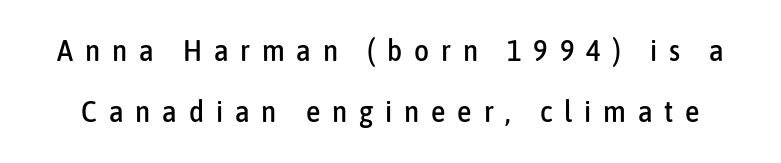
{"serif": "no", "italic": "no", "width": "condensed", "stroke_contrast": "low", "x_height": "medium", "monospaced": "no", "underline": "no", "line_spacing": "loose", "line_spacing_ratio": 2.11, "letter_spacing": "wide", "letter_spacing_em": 0.41, "glyph_px": 29}
